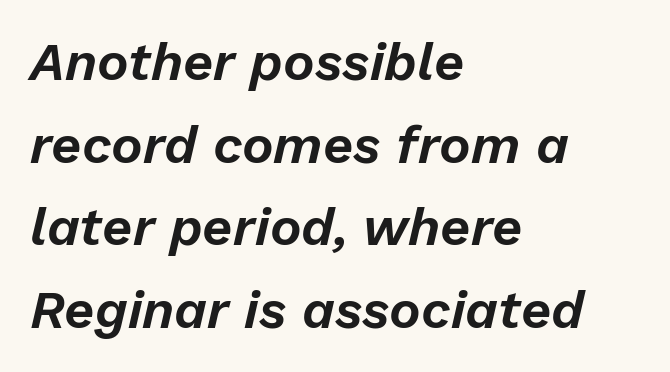
The image shows 53 px text type, italic (leaning right); set left-aligned, normal line spacing (1.56x), normal letter spacing, not underlined; low stroke contrast and a medium x-height.
